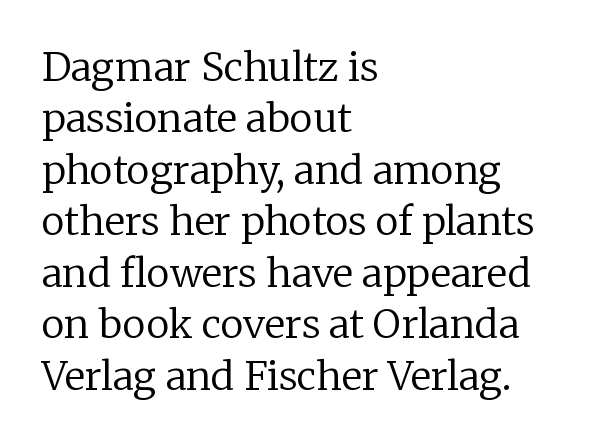
The image shows 39 px regular-weight serif type, upright; set left-aligned, normal line spacing (1.32x), normal letter spacing, not underlined; low stroke contrast and a medium x-height.
